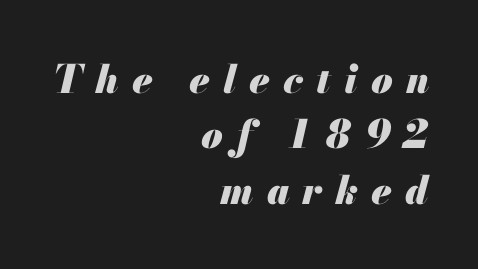
The image shows 39 px heavy type, italic (leaning right); set right-aligned, normal line spacing (1.42x), unusually wide letter spacing (+0.34 em), not underlined; medium stroke contrast and a small x-height.
